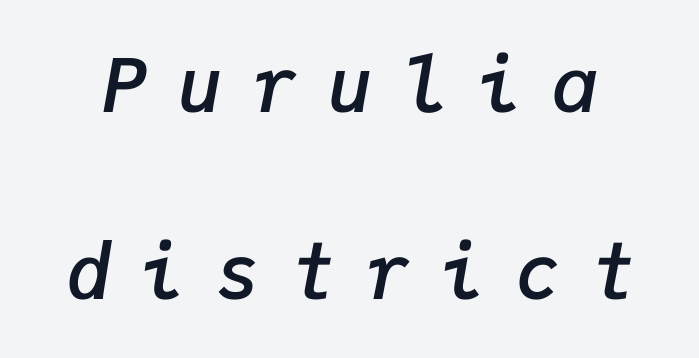
Q: Is the text bold? A: Semi-bold.
Q: Is the text italic (slanted)? A: Yes, it leans right by about 9 degrees.
Q: Is the text underlined? A: No.
Q: Is the spacing between letters normal or unusually wide? A: Unusually wide.
Q: Is the spacing between lines tight, normal or loose? A: Loose.
Q: Width (condensed, normal, or wide)? A: Normal.
Q: Stroke contrast? A: Low.
Q: x-height? A: Medium.
Q: Monospaced? A: Yes.
